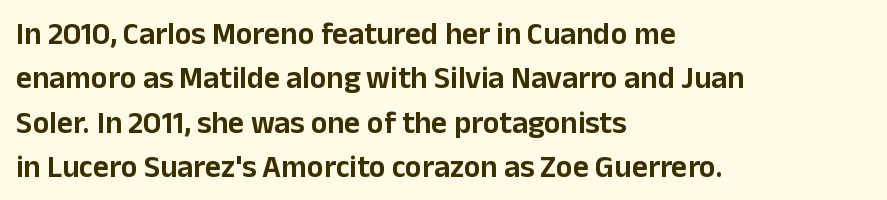
Is the letter spacing exaggerated? No — it looks like the ordinary default. The glyphs are unaccompanied by any horizontal stroke below them. Characters remain perfectly vertical along every line. How would I describe the line gaps? Plain and ordinary.
